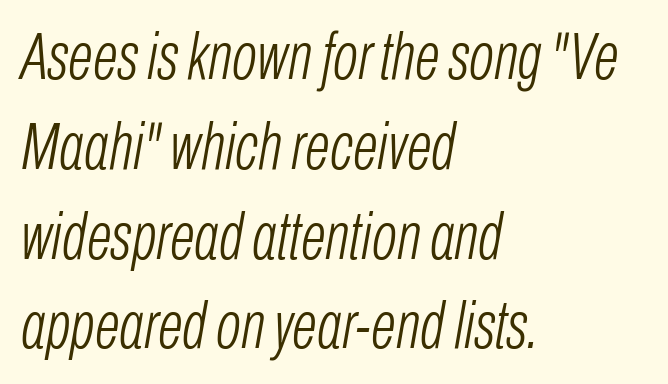
Reading down the column, the eye jumps a familiar distance to each next line. On a weight scale, this lands at 450 or below. Character widths vary here, with narrow letters taking less room than wide ones. Look at the tracking — it's just the regular setting, nothing added. The words here are not underlined. Every row of glyphs begins at an identical x-position on the left.
